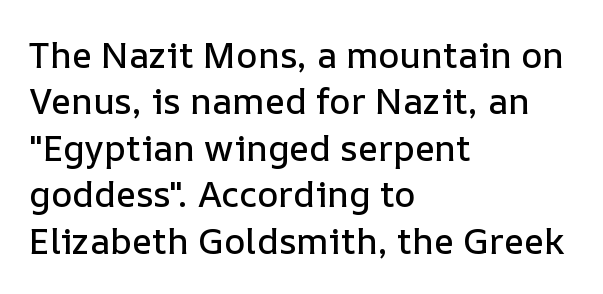
{"italic": "no", "width": "normal", "stroke_contrast": "low", "x_height": "medium", "monospaced": "no", "underline": "no", "align": "left", "line_spacing": "normal", "line_spacing_ratio": 1.29, "letter_spacing": "normal", "letter_spacing_em": 0.0, "glyph_px": 36}
